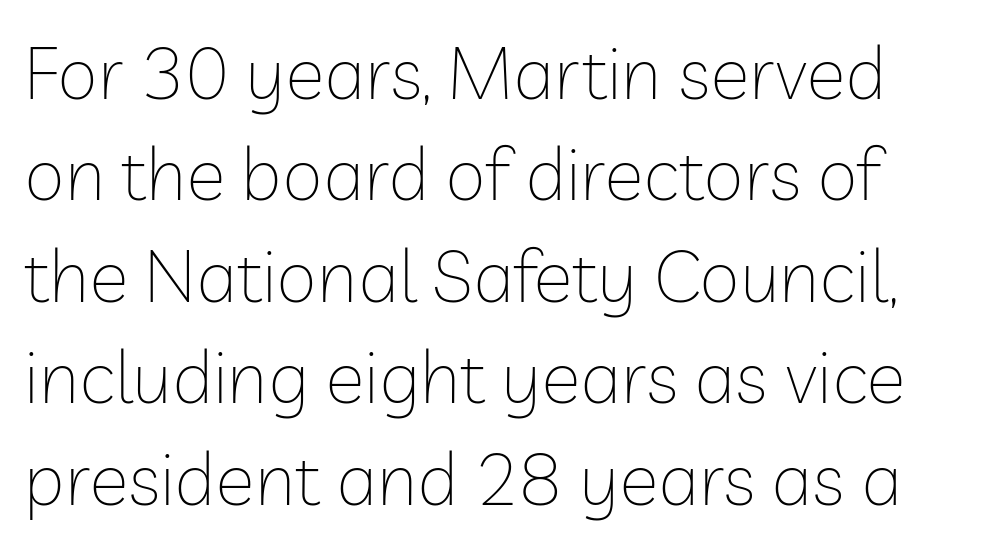
Q: Is the text bold? A: No.
Q: Is the text italic (slanted)? A: No, it is upright.
Q: Is the typeface a serif or a sans-serif typeface? A: Sans-serif.
Q: Is the text underlined? A: No.
Q: Is the spacing between letters normal or unusually wide? A: Normal.
Q: Is the spacing between lines tight, normal or loose? A: Normal.
Q: Width (condensed, normal, or wide)? A: Normal.
Q: Stroke contrast? A: Low.
Q: x-height? A: Medium.
Q: Monospaced? A: No.
